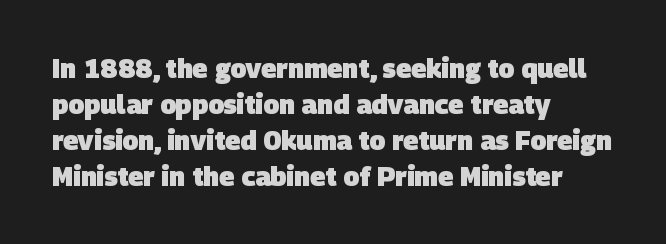
The image shows 26 px bold type; set left-aligned, normal line spacing (1.38x), normal letter spacing, not underlined.
